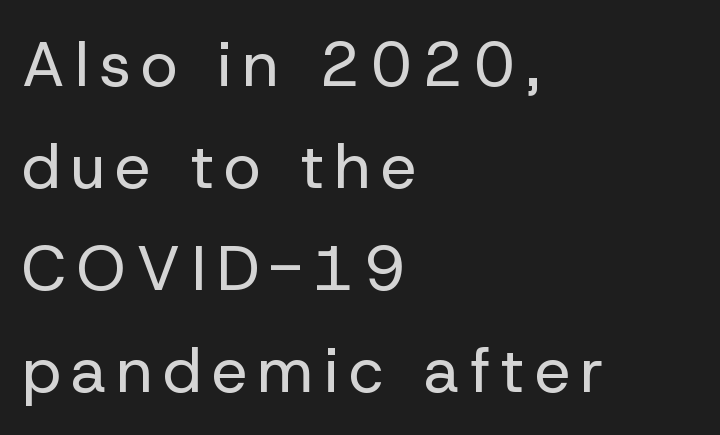
{"serif": "no", "italic": "no", "bold": "no", "weight": "regular", "width": "normal", "stroke_contrast": "low", "x_height": "medium", "monospaced": "no", "underline": "no", "align": "left", "line_spacing": "normal", "line_spacing_ratio": 1.62, "glyph_px": 63}
